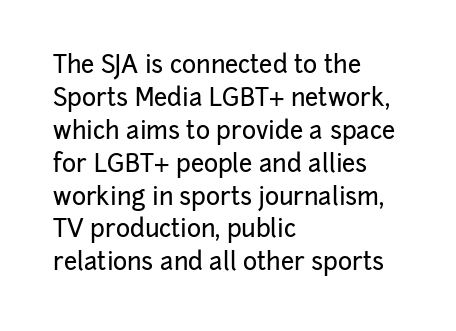
The image shows 24 px text type, upright; set left-aligned, normal line spacing (1.37x), normal letter spacing, not underlined.
